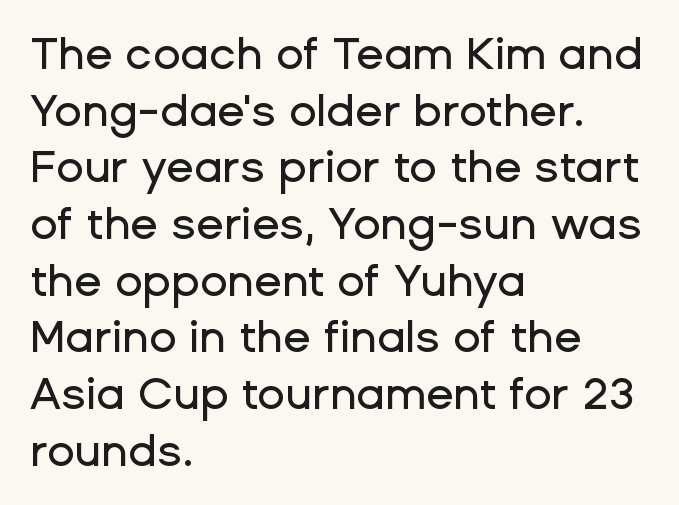
The image shows 45 px sans-serif type, upright; set left-aligned, normal line spacing (1.26x), normal letter spacing, not underlined; low stroke contrast and a medium x-height.
